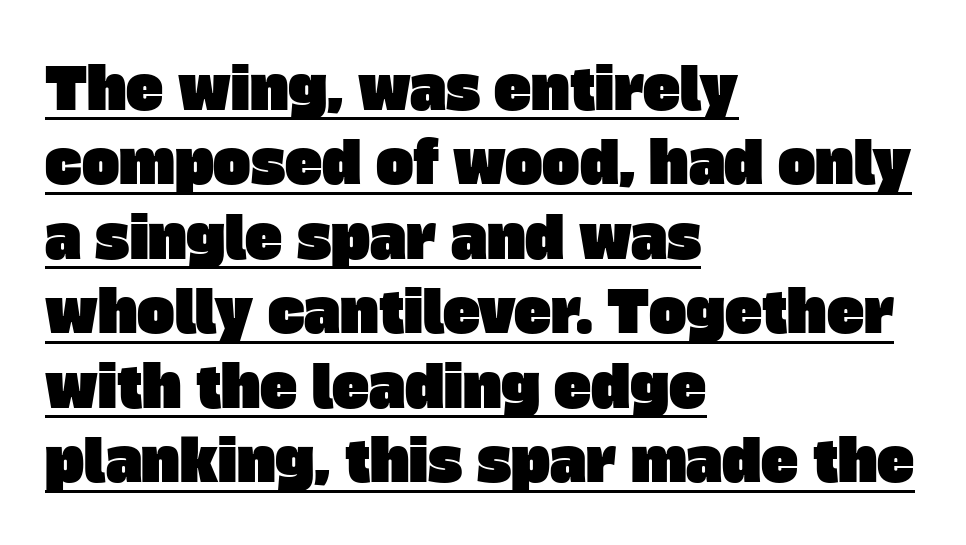
{"serif": "no", "width": "normal", "stroke_contrast": "low", "x_height": "large", "monospaced": "no", "underline": "yes", "align": "left", "line_spacing": "normal", "line_spacing_ratio": 1.33, "letter_spacing": "normal", "letter_spacing_em": 0.0, "glyph_px": 56}
